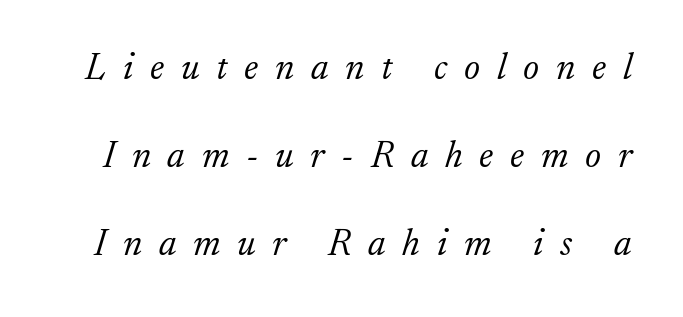
Q: Is the text bold? A: No.
Q: Is the text italic (slanted)? A: Yes, it leans right by about 17 degrees.
Q: Is the typeface a serif or a sans-serif typeface? A: Serif.
Q: Is the text underlined? A: No.
Q: Is the spacing between letters normal or unusually wide? A: Unusually wide.
Q: Is the spacing between lines tight, normal or loose? A: Loose.
Q: Width (condensed, normal, or wide)? A: Normal.
Q: Stroke contrast? A: Low.
Q: x-height? A: Small.
Q: Monospaced? A: No.
